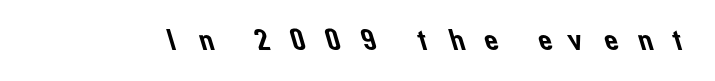
Character widths vary here, with narrow letters taking less room than wide ones. Words float on clear page, feet unadorned. Serif or sans? Sans — the stroke terminals are bare. A typesetter would call this heavily tracked-out type.
